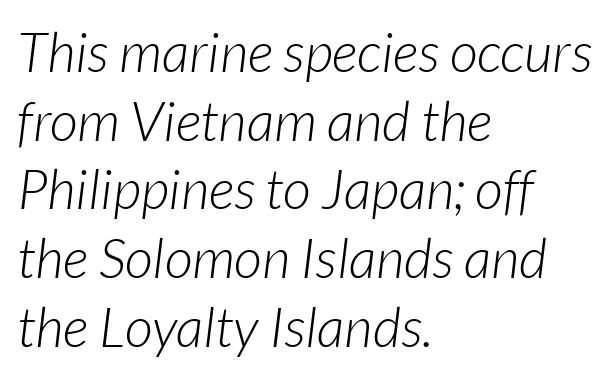
{"italic": "yes", "lean": "right", "slant_degrees": 7, "bold": "no", "weight": "light", "width": "normal", "stroke_contrast": "low", "x_height": "medium", "monospaced": "no", "underline": "no", "align": "left", "line_spacing": "normal", "line_spacing_ratio": 1.25, "letter_spacing": "normal", "letter_spacing_em": 0.0, "glyph_px": 55}
